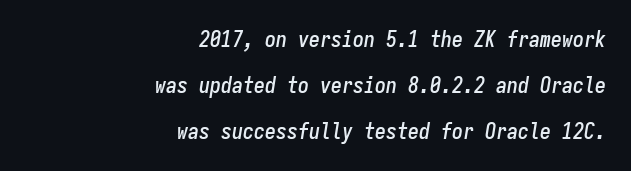
The image shows 22 px text type, italic (leaning right); set right-aligned, loose line spacing (2.08x), normal letter spacing, not underlined.
